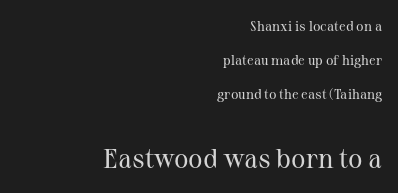
The image shows 27 px text type, upright; set right-aligned, loose line spacing (2.43x), normal letter spacing, not underlined; the second (bottom) block is 1.93x larger.
